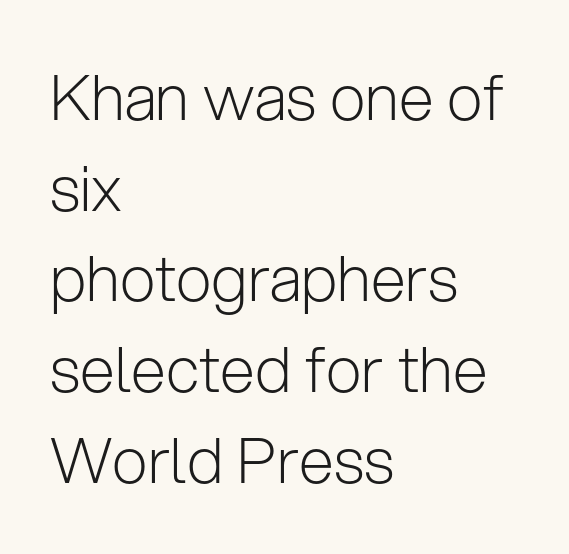
{"serif": "no", "italic": "no", "bold": "no", "weight": "light", "width": "normal", "stroke_contrast": "low", "x_height": "medium", "monospaced": "no", "underline": "no", "align": "left", "line_spacing": "normal", "line_spacing_ratio": 1.44, "letter_spacing": "normal", "letter_spacing_em": 0.0, "glyph_px": 63}
